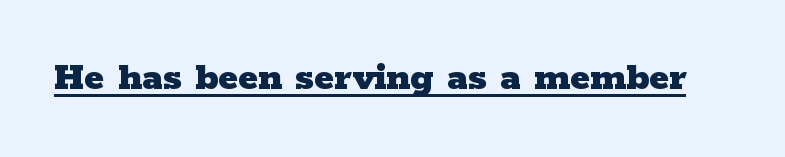
The image shows 42 px heavy, wide serif type, upright; set normal letter spacing, underlined; low stroke contrast and a medium x-height.
